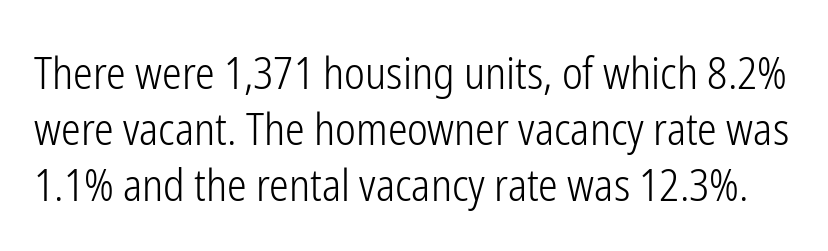
The image shows 44 px light, condensed sans-serif type, upright; set normal line spacing (1.27x), normal letter spacing, not underlined; low stroke contrast and a medium x-height.
